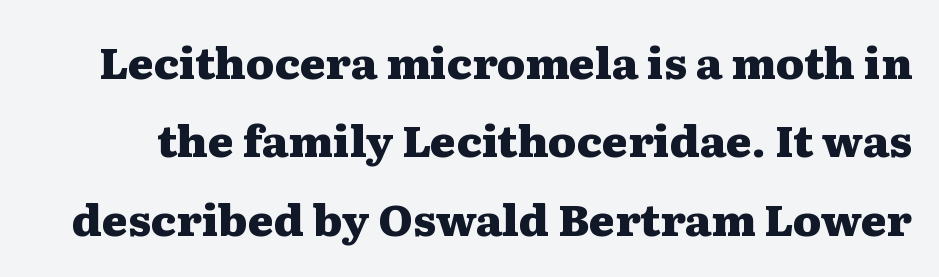
In terms of weight, the rendering is a true, heavy bold. This sample uses an upright cut, with every glyph sitting square on the baseline. No word sits above an underline. Observe the serifs anchoring each vertical stroke in this sample. Note the varied advance widths — an 'i' is clearly narrower than an 'm'.
